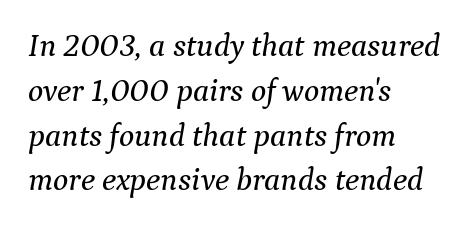
The image shows 32 px serif type, italic (leaning right); set left-aligned, normal line spacing (1.4x), normal letter spacing, not underlined; medium stroke contrast and a medium x-height.
